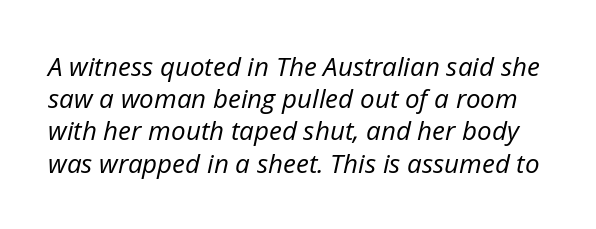
{"italic": "yes", "lean": "right", "slant_degrees": 12, "bold": "no", "underline": "no", "line_spacing_ratio": 1.24, "letter_spacing": "normal", "letter_spacing_em": 0.0, "glyph_px": 26}
